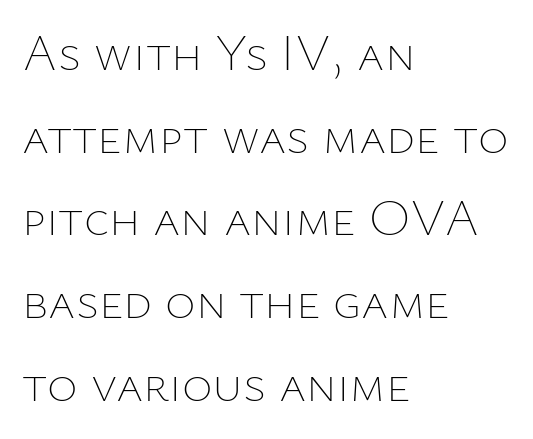
{"italic": "no", "bold": "no", "weight": "thin", "width": "normal", "stroke_contrast": "low", "x_height": "medium", "monospaced": "no", "underline": "no", "align": "left", "line_spacing": "normal", "line_spacing_ratio": 1.59, "letter_spacing": "normal", "letter_spacing_em": 0.0, "glyph_px": 52}
